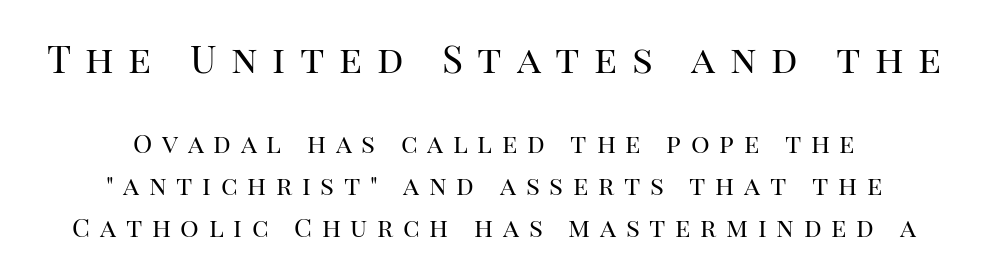
{"serif": "yes", "italic": "no", "bold": "no", "weight": "regular", "width": "normal", "stroke_contrast": "high", "x_height": "large", "monospaced": "no", "underline": "no", "align": "center", "line_spacing": "normal", "line_spacing_ratio": 1.61, "letter_spacing": "wide", "letter_spacing_em": 0.37, "larger_block": "first", "size_ratio": 1.5, "glyph_px": 39}
